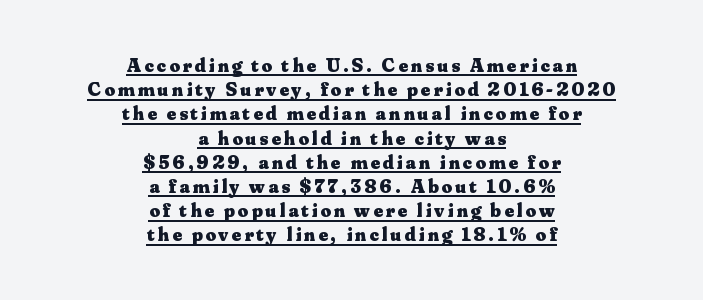
The image shows 20 px bold type, upright; set centered, line spacing 1.21x, underlined.
